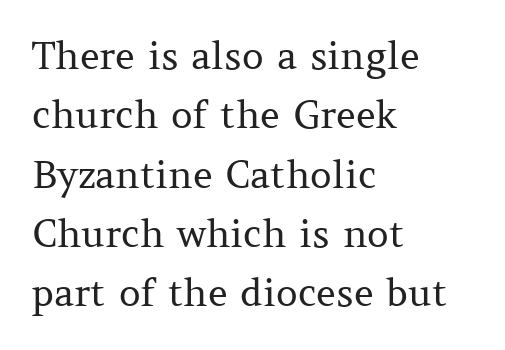
The typography opts for an upright posture over an oblique one. Caption: multi-line text, flush left, ragged right. Between one letter and the next there's only the usual sliver of space. Type without underlining. The weight would be labelled regular, book, light, or lighter still. The passage shown is typeset with a serif family.
